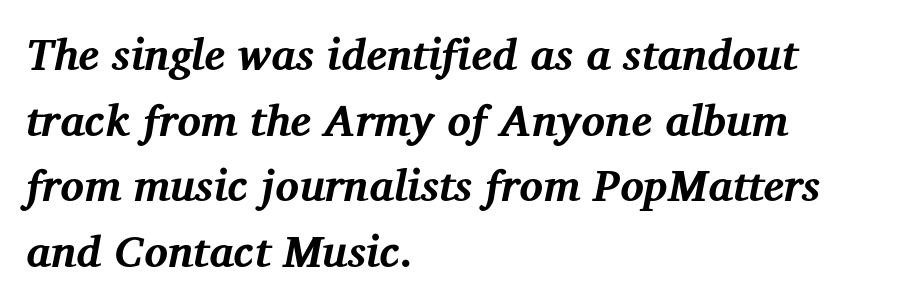
The image shows 44 px bold serif type, italic (leaning right); set left-aligned, normal line spacing (1.49x), normal letter spacing, not underlined; medium stroke contrast and a medium x-height.
